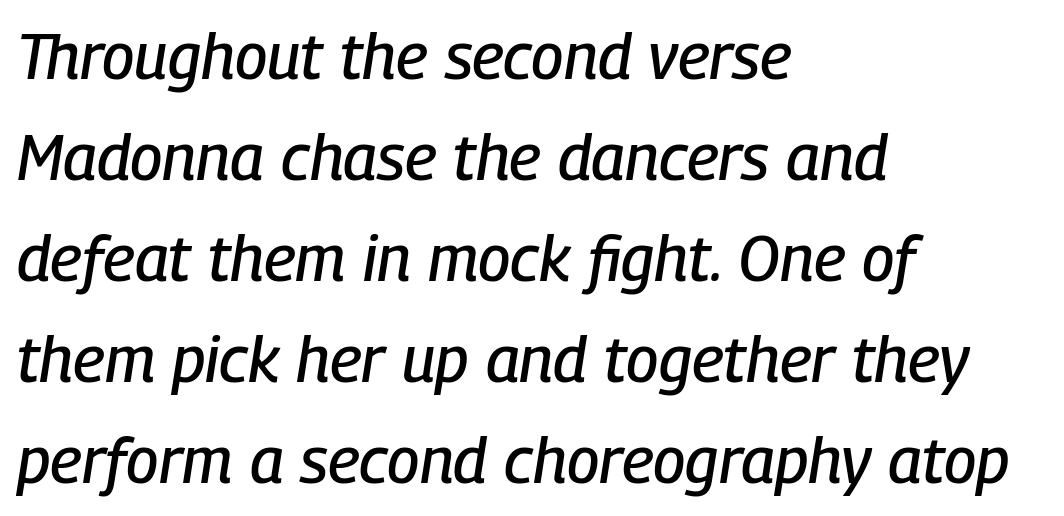
Q: Is the text italic (slanted)? A: Yes, it leans right by about 9 degrees.
Q: Is the text underlined? A: No.
Q: How is the paragraph aligned? A: Left-aligned.
Q: Is the spacing between letters normal or unusually wide? A: Normal.
Q: Is the spacing between lines tight, normal or loose? A: Normal.
Q: Width (condensed, normal, or wide)? A: Condensed.
Q: Stroke contrast? A: Low.
Q: x-height? A: Medium.
Q: Monospaced? A: No.
